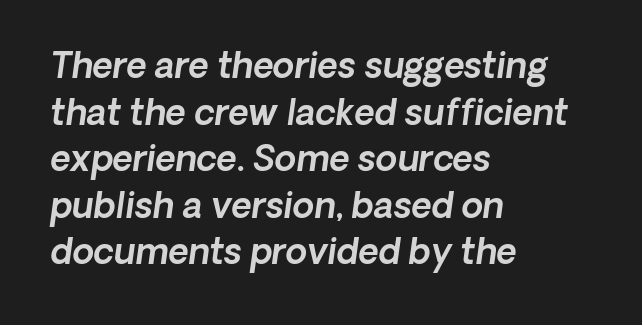
How are the letters spaced? Ordinarily, with no added tracking. Designer's note — italics engaged. Type without underlining. Interline gaps are of average width in this sample. You could not count columns in this text — the font is proportionally spaced.
